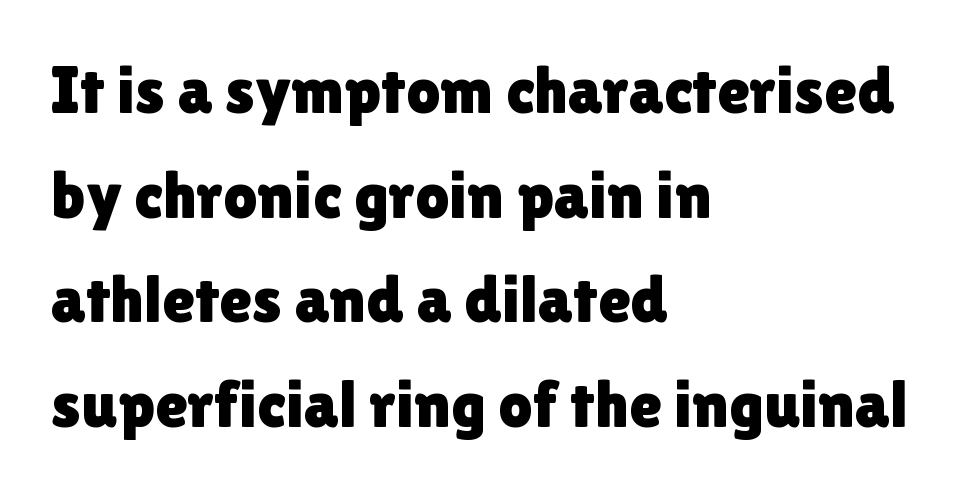
{"serif": "no", "italic": "no", "width": "normal", "x_height": "medium", "monospaced": "no", "underline": "no", "align": "left", "line_spacing": "normal", "line_spacing_ratio": 1.56, "letter_spacing": "normal", "letter_spacing_em": 0.0, "glyph_px": 67}
